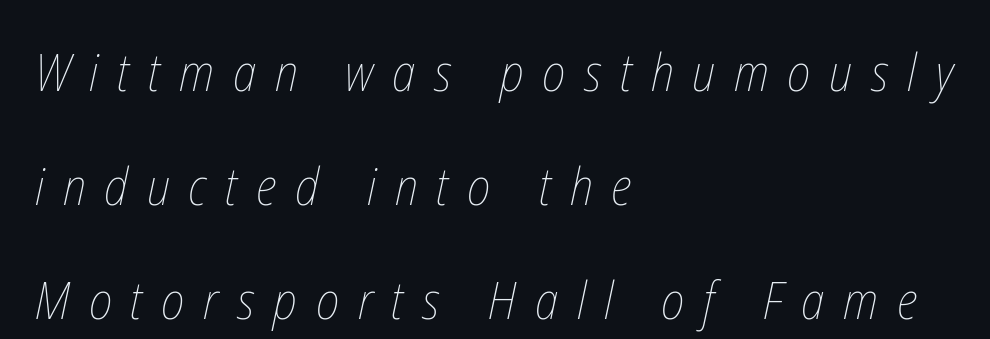
Q: Is the text bold? A: No.
Q: Is the text underlined? A: No.
Q: How is the paragraph aligned? A: Left-aligned.
Q: Is the spacing between letters normal or unusually wide? A: Unusually wide.
Q: Is the spacing between lines tight, normal or loose? A: Loose.
Q: Width (condensed, normal, or wide)? A: Condensed.
Q: Stroke contrast? A: Low.
Q: x-height? A: Medium.
Q: Monospaced? A: No.
